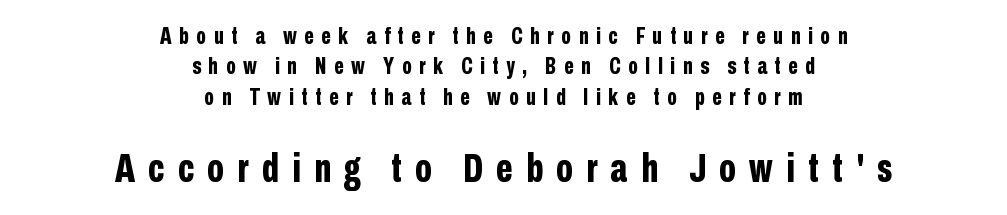
{"serif": "no", "italic": "no", "bold": "yes", "weight": "bold", "width": "condensed", "stroke_contrast": "low", "x_height": "medium", "monospaced": "no", "underline": "no", "align": "center", "line_spacing": "normal", "line_spacing_ratio": 1.32, "letter_spacing": "wide", "letter_spacing_em": 0.33, "larger_block": "second", "size_ratio": 1.74, "glyph_px": 40}
